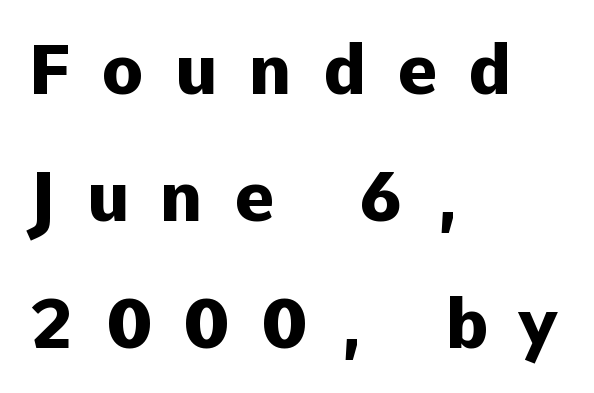
The letters stand straight up with perfectly vertical stems. Caption: expanded tracking, letters set apart. Descenders hang freely into open space. This sample has the flowing, uneven cadence of proportional lettering. Teacher's note: observe the even left margin — that is flush-left alignment.
